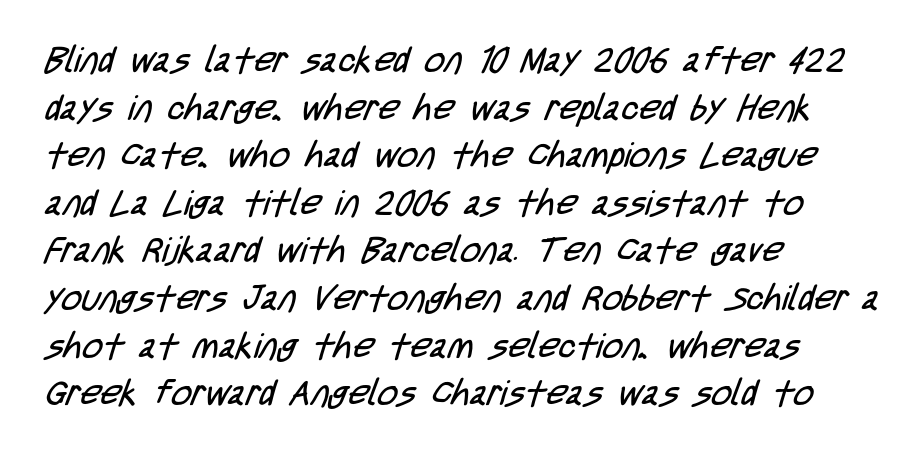
{"serif": "no", "bold": "no", "weight": "regular", "width": "condensed", "stroke_contrast": "low", "x_height": "large", "monospaced": "no", "underline": "no", "align": "left", "line_spacing": "normal", "line_spacing_ratio": 1.36, "letter_spacing": "normal", "letter_spacing_em": 0.0, "glyph_px": 35}
